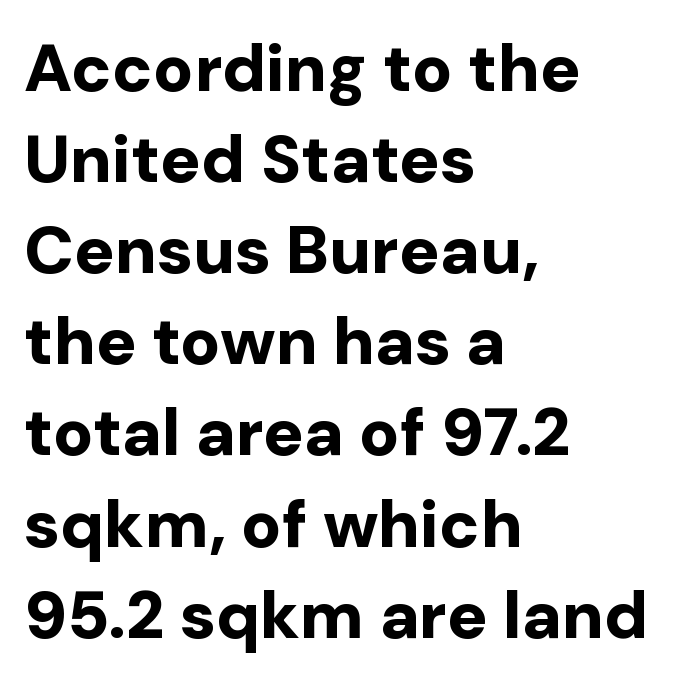
The image shows 67 px bold sans-serif type, upright; set left-aligned, normal line spacing (1.36x), normal letter spacing, not underlined; low stroke contrast and a medium x-height.
